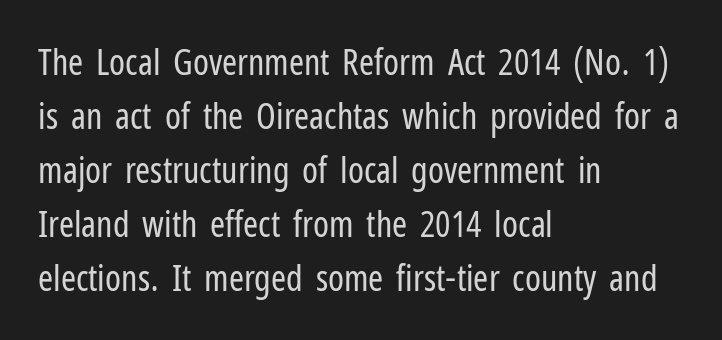
The image shows 36 px regular-weight, condensed sans-serif type, upright; set left-aligned, normal line spacing (1.5x), normal letter spacing, not underlined; low stroke contrast and a medium x-height.
